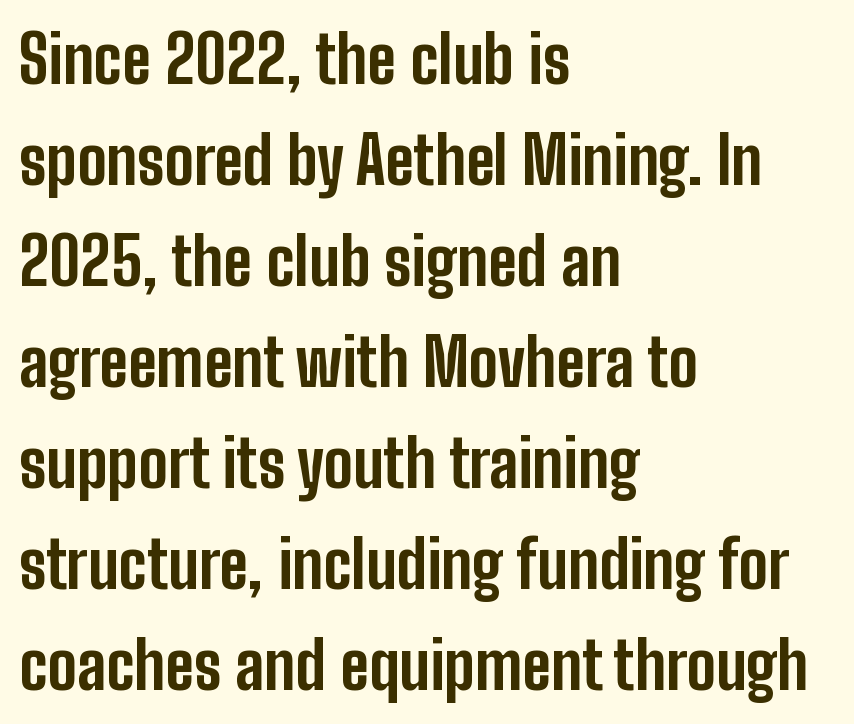
The image shows 66 px bold, condensed sans-serif type, upright; set left-aligned, normal line spacing (1.53x), normal letter spacing, not underlined; low stroke contrast and a medium x-height.
